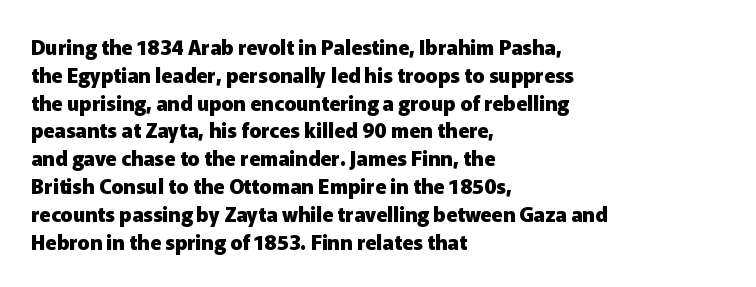
The image shows 20 px bold type, upright; set left-aligned, normal line spacing (1.39x), normal letter spacing, not underlined.
